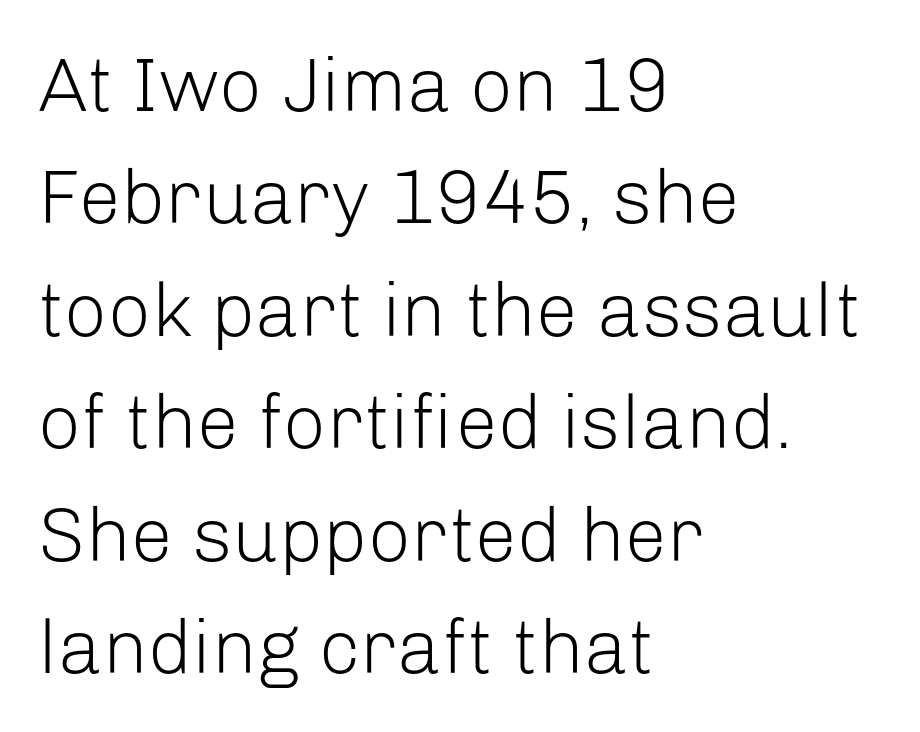
Q: Is the text bold? A: No.
Q: Is the text italic (slanted)? A: No, it is upright.
Q: Is the typeface a serif or a sans-serif typeface? A: Sans-serif.
Q: Is the text underlined? A: No.
Q: How is the paragraph aligned? A: Left-aligned.
Q: Is the spacing between letters normal or unusually wide? A: Normal.
Q: Is the spacing between lines tight, normal or loose? A: Normal.
Q: Width (condensed, normal, or wide)? A: Normal.
Q: Stroke contrast? A: Low.
Q: x-height? A: Medium.
Q: Monospaced? A: No.
